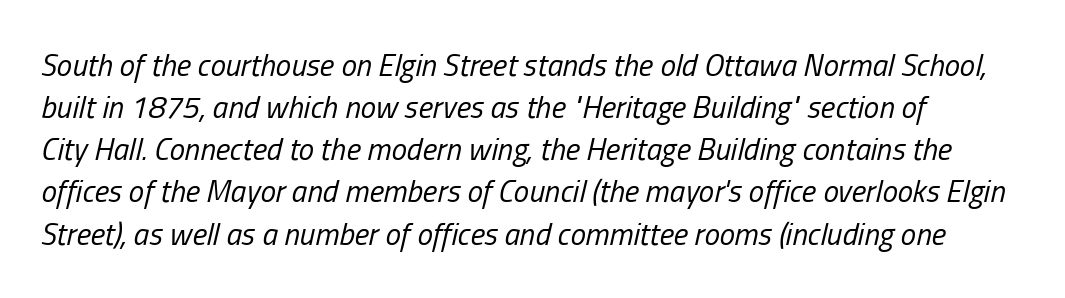
Nothing heavy about these letters — not bold at all. Beneath every word, the page is bare. Rendered with sloped, italic letterforms. Here the designer chose a conventional face with non-uniform glyph widths.
